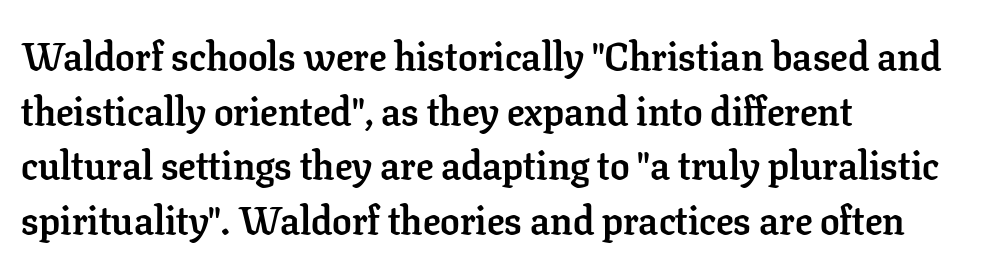
The image shows 39 px semibold serif type, upright; set left-aligned, normal line spacing (1.4x), normal letter spacing, not underlined; low stroke contrast and a medium x-height.
